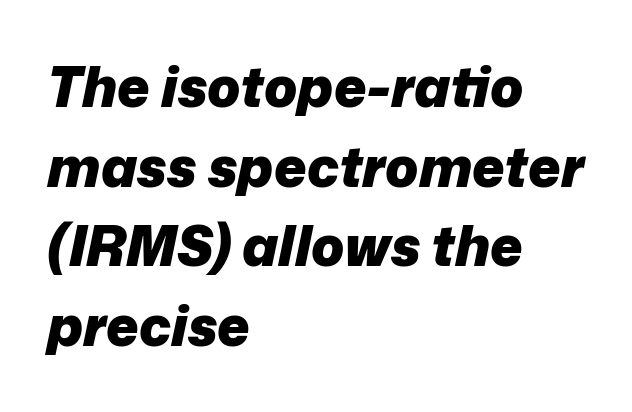
{"italic": "yes", "lean": "right", "slant_degrees": 12, "bold": "yes", "weight": "heavy", "width": "normal", "stroke_contrast": "low", "x_height": "medium", "monospaced": "no", "underline": "no", "align": "left", "line_spacing": "normal", "line_spacing_ratio": 1.45, "letter_spacing": "normal", "letter_spacing_em": 0.0, "glyph_px": 55}
